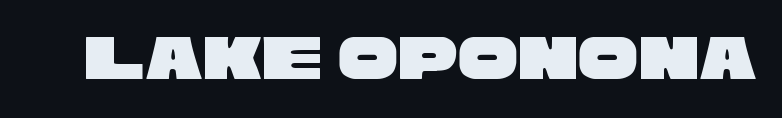
The image shows 67 px wide sans-serif type; set normal letter spacing, not underlined; low stroke contrast and a large x-height.
